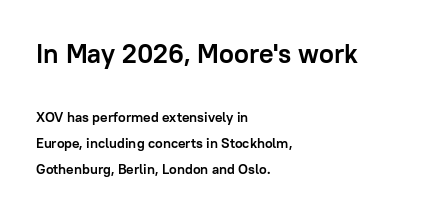
{"italic": "no", "bold": "yes", "underline": "no", "align": "left", "line_spacing_ratio": 1.86, "letter_spacing": "normal", "letter_spacing_em": 0.0, "larger_block": "first", "size_ratio": 1.93, "glyph_px": 27}
